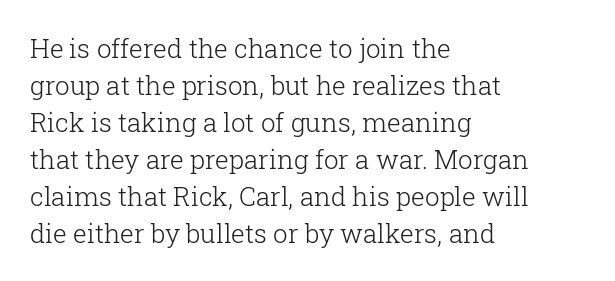
The image shows 26 px text type, upright; set left-aligned, normal line spacing (1.42x), normal letter spacing, not underlined.
